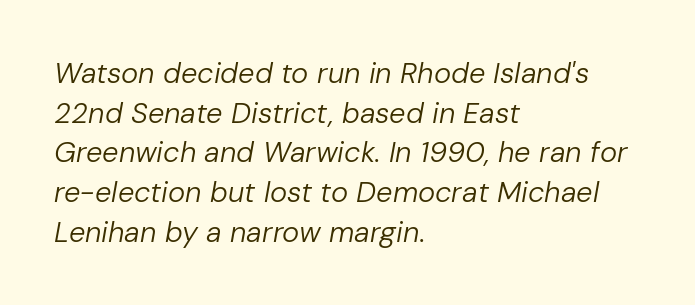
The image shows 29 px regular-weight type, italic (leaning right); set left-aligned, normal line spacing (1.37x), normal letter spacing, not underlined; low stroke contrast and a medium x-height.
